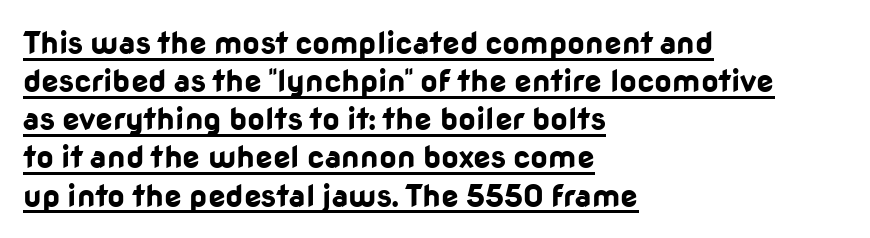
The letters stand straight up with perfectly vertical stems. Emphasis by weight is at full strength: bold. Short note: letters normally spaced. The letters advance in unequal steps, a hallmark of proportional type.
